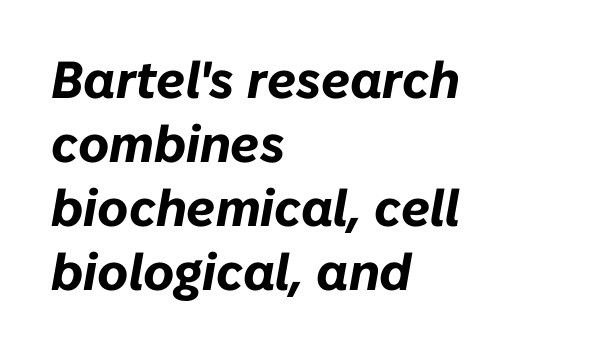
{"italic": "yes", "lean": "right", "slant_degrees": 10, "bold": "yes", "weight": "bold", "width": "normal", "stroke_contrast": "low", "x_height": "medium", "monospaced": "no", "underline": "no", "align": "left", "line_spacing_ratio": 1.23, "letter_spacing": "normal", "letter_spacing_em": 0.0, "glyph_px": 52}
